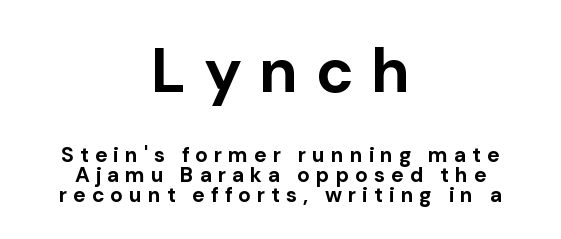
The image shows 63 px bold sans-serif type, upright; set centered, tight line spacing (0.97x), unusually wide letter spacing (+0.28 em), not underlined; the first (top) block is 3.0x larger; low stroke contrast and a medium x-height.
